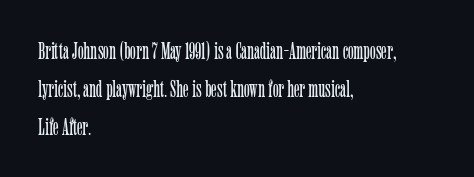
Is there much room between lines? A standard amount, neither cramped nor airy. A roman cut, with each character standing at attention. How are the letters spaced? Ordinarily, with no added tracking. This rendering features lettering with no underline. The paragraph shown leans on its left margin. The weight tops out at a normal text grade.
